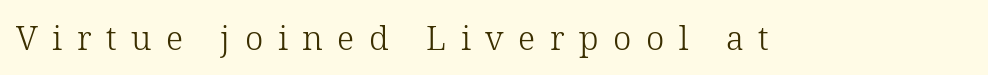
Spacing verdict: proportional, widths tailored to each character. Short note: letters widely spaced. Has an underline been added? It has not. The font family rendered here belongs to the serif group.
